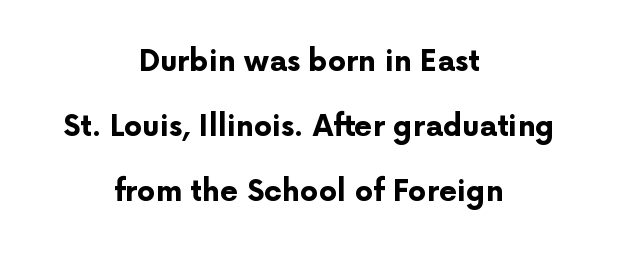
The image shows 29 px bold sans-serif type, upright; set centered, loose line spacing (2.25x), normal letter spacing, not underlined; low stroke contrast and a medium x-height.
